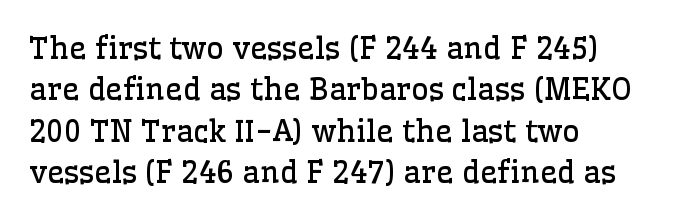
The image shows 30 px regular-weight serif type, upright; set left-aligned, normal line spacing (1.38x), normal letter spacing, not underlined; low stroke contrast and a medium x-height.
